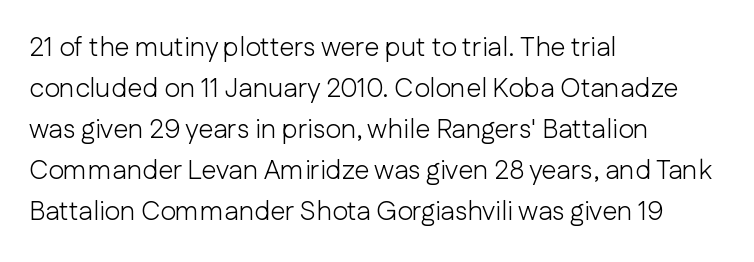
On a weight scale, this lands at 450 or below. The passage shown has conventional tracking throughout. A normal amount of white space separates one row of letters from the next. The rag falls on the right side of this text block.
